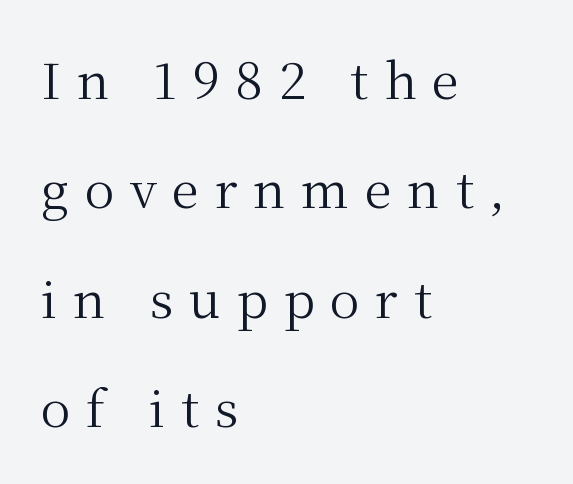
{"serif": "yes", "italic": "no", "bold": "no", "weight": "regular", "width": "normal", "stroke_contrast": "medium", "x_height": "medium", "monospaced": "no", "underline": "no", "align": "left", "line_spacing": "loose", "line_spacing_ratio": 2.19, "letter_spacing": "wide", "letter_spacing_em": 0.31, "glyph_px": 50}
